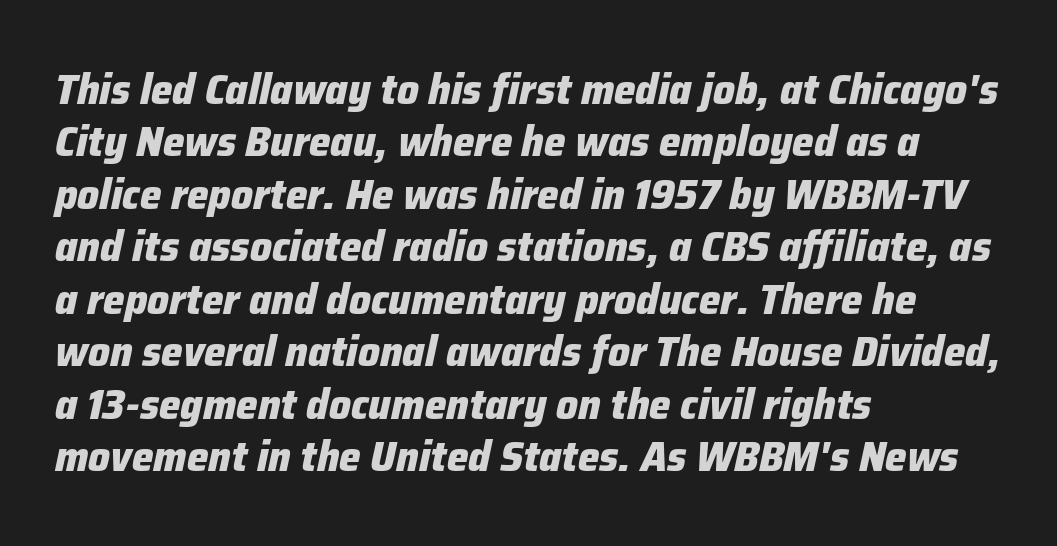
Anything drawn beneath the words? Only blank space. The paragraph shown leans on its left margin. The passage shown is typed in a proportional face where columns would drift. On the weight axis this lands at bold, roughly 700.
